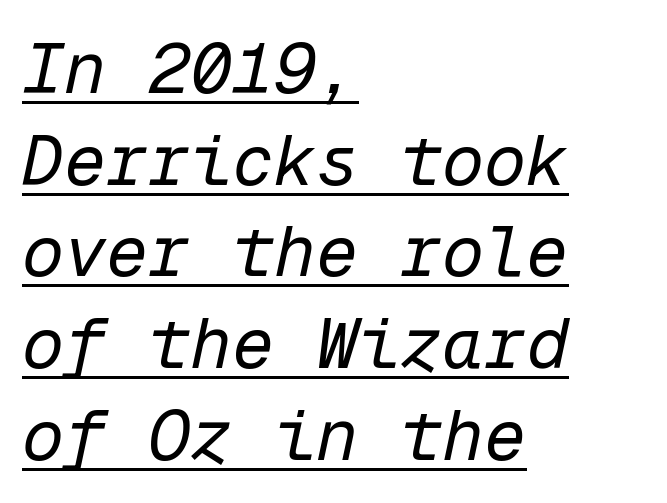
{"italic": "yes", "lean": "right", "slant_degrees": 12, "bold": "no", "weight": "regular", "width": "normal", "stroke_contrast": "low", "x_height": "medium", "monospaced": "yes", "underline": "yes", "align": "left", "line_spacing": "normal", "line_spacing_ratio": 1.31, "letter_spacing": "normal", "letter_spacing_em": 0.0, "glyph_px": 70}
